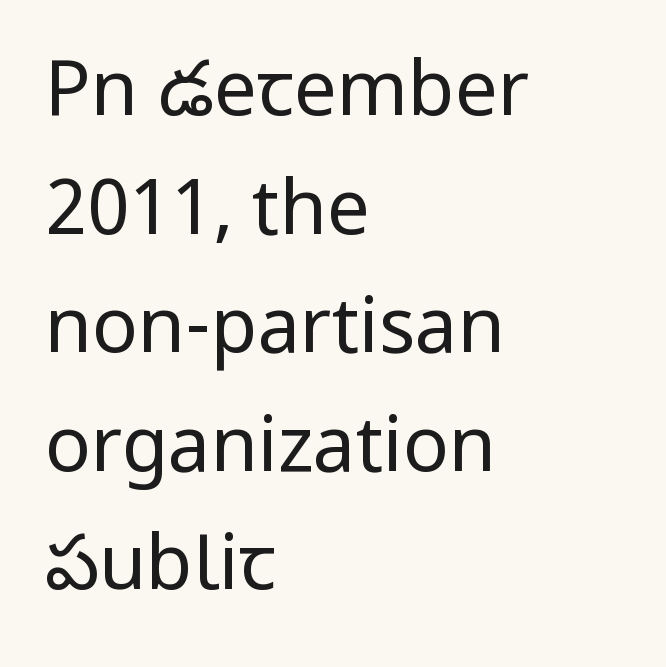
The image shows 76 px regular-weight, condensed sans-serif type, upright; set left-aligned, normal line spacing (1.56x), normal letter spacing, not underlined; low stroke contrast and a large x-height.
